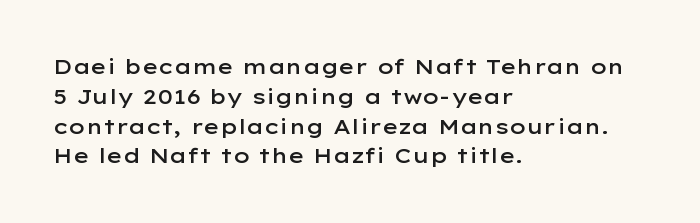
Every row of glyphs begins at an identical x-position on the left. Underlining? Definitely not there. What's the leading like? Ordinary, nothing unusual. The tracking reads as untouched default to a designer's eye. A fair bit of extra ink — the face is semibold, not bold.
